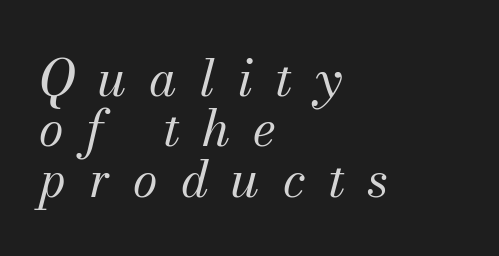
{"serif": "yes", "italic": "yes", "lean": "right", "slant_degrees": 13, "bold": "no", "weight": "regular", "width": "normal", "stroke_contrast": "medium", "x_height": "small", "monospaced": "no", "underline": "no", "align": "left", "line_spacing": "tight", "line_spacing_ratio": 1.01, "letter_spacing": "wide", "letter_spacing_em": 0.46, "glyph_px": 50}
